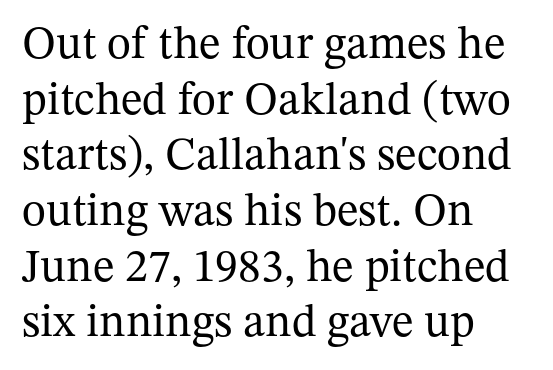
{"serif": "yes", "italic": "no", "bold": "no", "weight": "regular", "width": "normal", "stroke_contrast": "medium", "x_height": "medium", "monospaced": "no", "underline": "no", "align": "left", "line_spacing_ratio": 1.21, "letter_spacing": "normal", "letter_spacing_em": 0.0, "glyph_px": 46}
